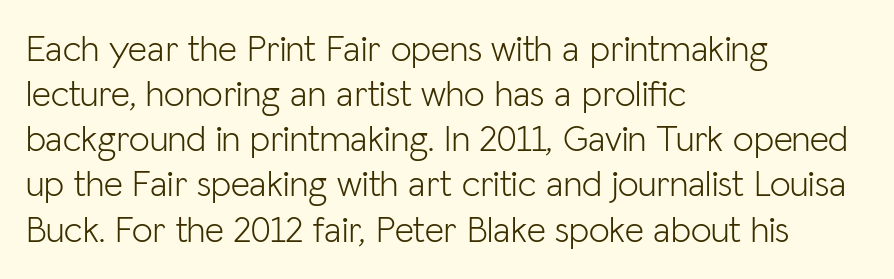
The image shows 37 px light sans-serif type, upright; set left-aligned, line spacing 1.22x, normal letter spacing, not underlined; low stroke contrast and a medium x-height.
